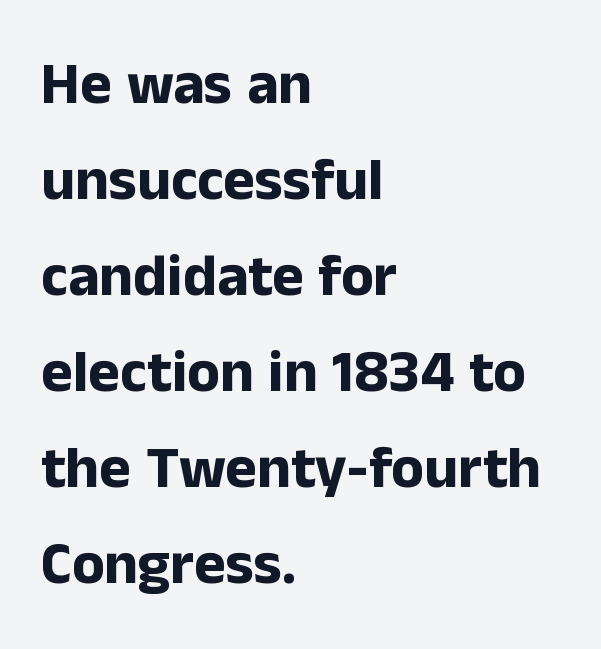
The image shows 60 px bold sans-serif type, upright; set left-aligned, normal line spacing (1.6x), normal letter spacing, not underlined; low stroke contrast and a medium x-height.
